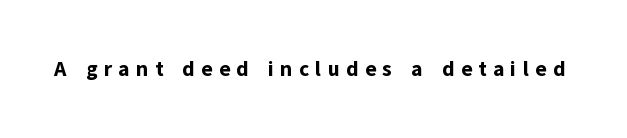
Q: Is the text bold? A: Yes.
Q: Is the text italic (slanted)? A: No, it is upright.
Q: Is the text underlined? A: No.
Q: Is the spacing between letters normal or unusually wide? A: Unusually wide.
